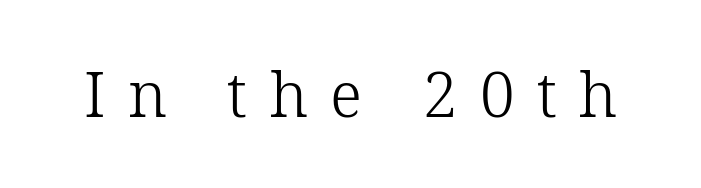
{"serif": "yes", "italic": "no", "bold": "no", "weight": "light", "width": "normal", "stroke_contrast": "low", "x_height": "medium", "monospaced": "no", "underline": "no", "letter_spacing": "wide", "letter_spacing_em": 0.36, "glyph_px": 62}
